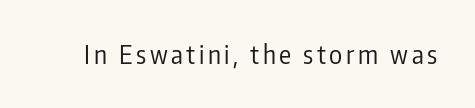
The image shows 25 px text type, upright; set not underlined.
